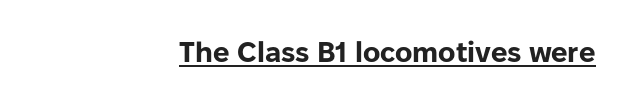
Each letter's strokes conclude bluntly, with no projecting serifs. The passage shown is typed in a proportional face where columns would drift. The face used here has the dense, thick strokes of a bold. This rendering leaves character spacing at its baseline value. The paragraph shown leans on its right margin. These characters rest on top of a visible drawn line.
